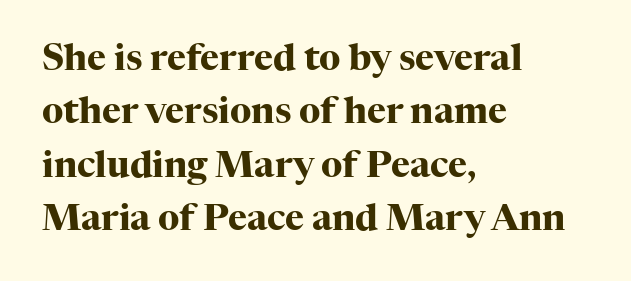
This sample has the flowing, uneven cadence of proportional lettering. The font's upright variant was chosen for this text. Does the weight exceed regular? Yes, all the way to bold. Words appear dense and cohesive because spacing is normal.
